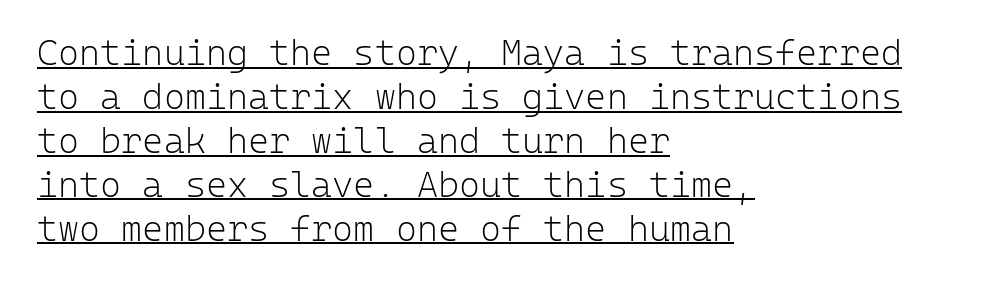
Q: Is the text bold? A: No.
Q: Is the text italic (slanted)? A: No, it is upright.
Q: Is the typeface a serif or a sans-serif typeface? A: Sans-serif.
Q: Is the text underlined? A: Yes.
Q: How is the paragraph aligned? A: Left-aligned.
Q: Is the spacing between letters normal or unusually wide? A: Normal.
Q: Width (condensed, normal, or wide)? A: Normal.
Q: Stroke contrast? A: Low.
Q: x-height? A: Medium.
Q: Monospaced? A: Yes.
